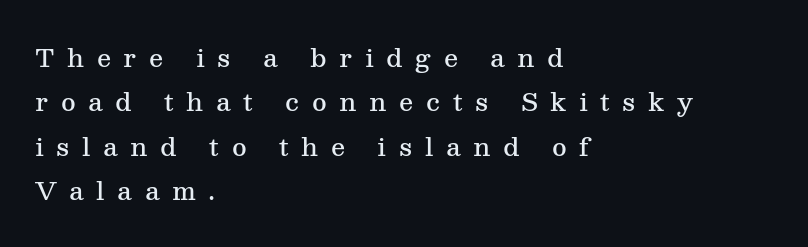
{"italic": "no", "bold": "semi", "underline": "no", "align": "left", "line_spacing_ratio": 1.78, "letter_spacing": "wide", "letter_spacing_em": 0.5, "glyph_px": 25}
